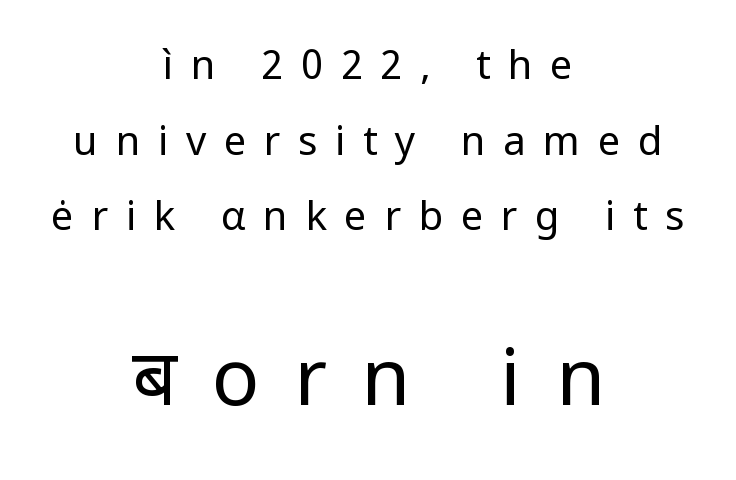
{"serif": "no", "italic": "no", "bold": "no", "weight": "regular", "width": "normal", "stroke_contrast": "low", "x_height": "medium", "monospaced": "no", "underline": "no", "align": "center", "line_spacing_ratio": 1.89, "letter_spacing": "wide", "letter_spacing_em": 0.44, "larger_block": "second", "size_ratio": 1.98, "glyph_px": 79}
